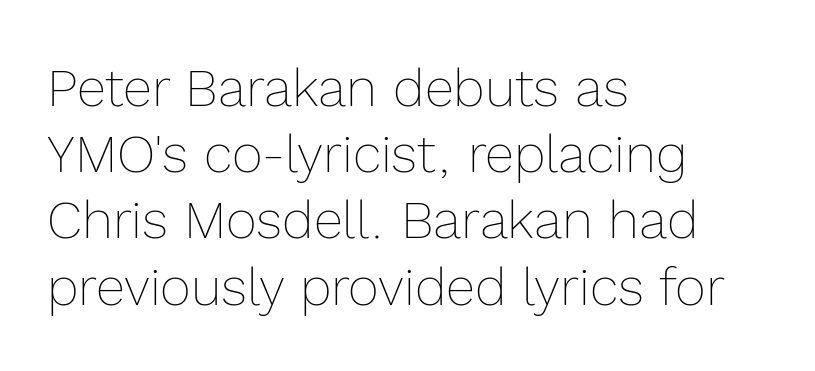
{"italic": "no", "bold": "no", "weight": "thin", "width": "normal", "x_height": "medium", "monospaced": "no", "underline": "no", "align": "left", "line_spacing": "normal", "line_spacing_ratio": 1.25, "letter_spacing": "normal", "letter_spacing_em": 0.0, "glyph_px": 53}
